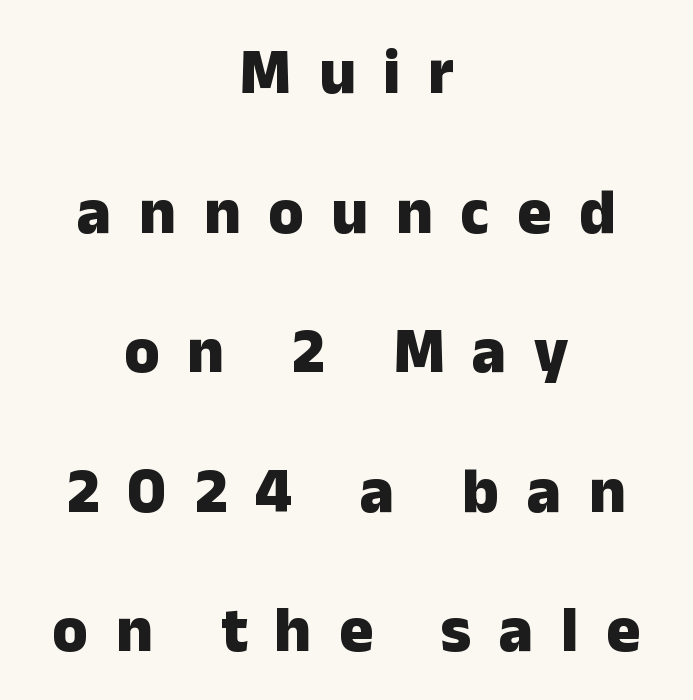
The image shows 64 px heavy sans-serif type, upright; set centered, loose line spacing (2.18x), unusually wide letter spacing (+0.43 em), not underlined; low stroke contrast and a medium x-height.
